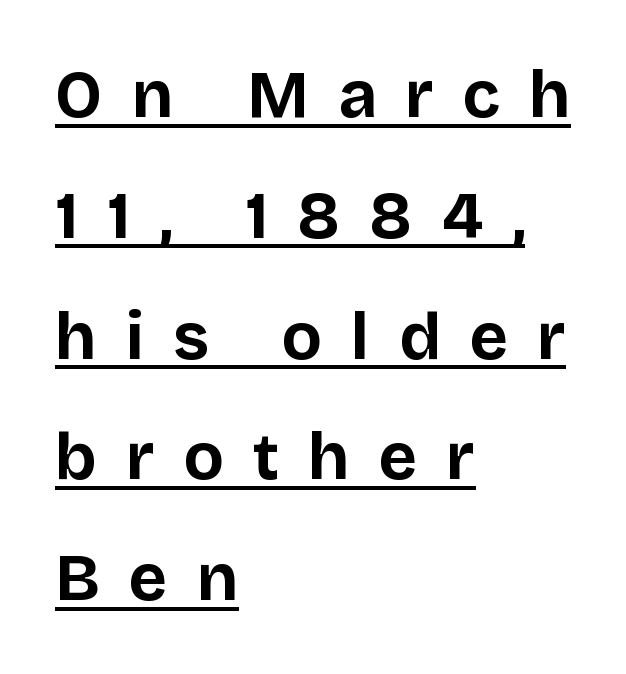
Proportional: the letters do not fall into vertical columns. Does the weight exceed regular? Yes, all the way to bold. The tracking reads as deliberately expanded to a designer's eye. This rendering uses left alignment, leaving the right contour irregular.
